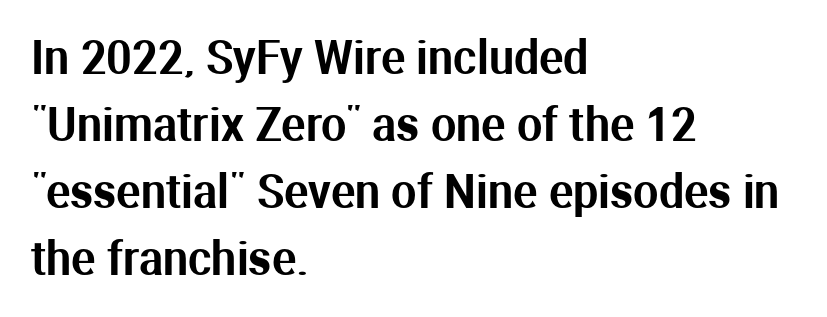
This sample uses a sans-serif face. The area under the type is left untouched. If you measured baseline to baseline, you'd find a middling distance. The letters advance in unequal steps, a hallmark of proportional type. A typesetter would mark this as roman, not italic.
